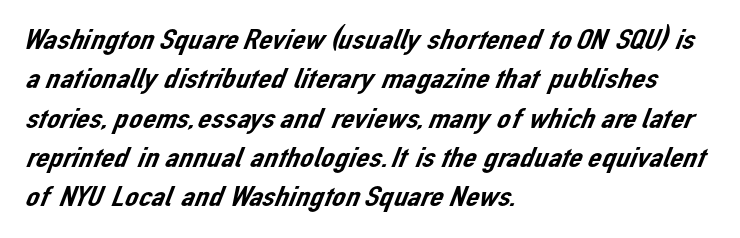
The compositor pushed each line to the left boundary. Is this a sans? Yes — the strokes have no serifs. The passage shown has conventional tracking throughout. Interline gaps are of average width in this sample. The rendering uses natural spacing where letterforms have individual widths. Descender tails drop into unmarked territory.
